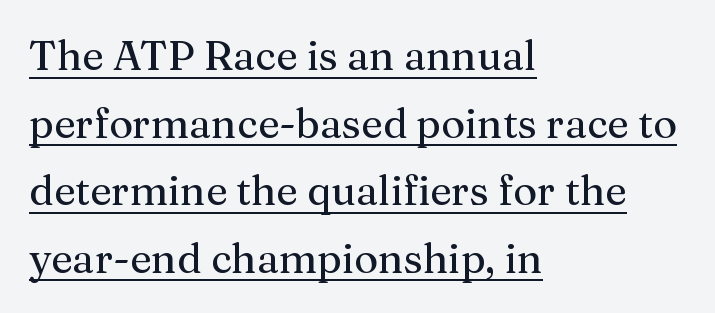
{"serif": "yes", "italic": "no", "width": "normal", "stroke_contrast": "medium", "x_height": "medium", "monospaced": "no", "underline": "yes", "align": "left", "line_spacing": "normal", "line_spacing_ratio": 1.65, "letter_spacing": "normal", "letter_spacing_em": 0.0, "glyph_px": 41}
